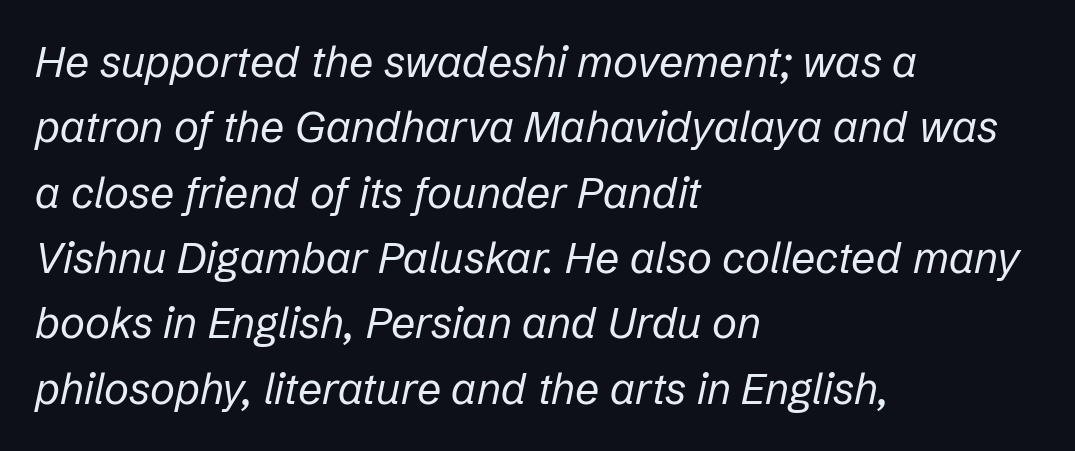
The image shows 43 px regular-weight type, italic (leaning right); set left-aligned, normal line spacing (1.52x), normal letter spacing, not underlined; low stroke contrast and a medium x-height.
